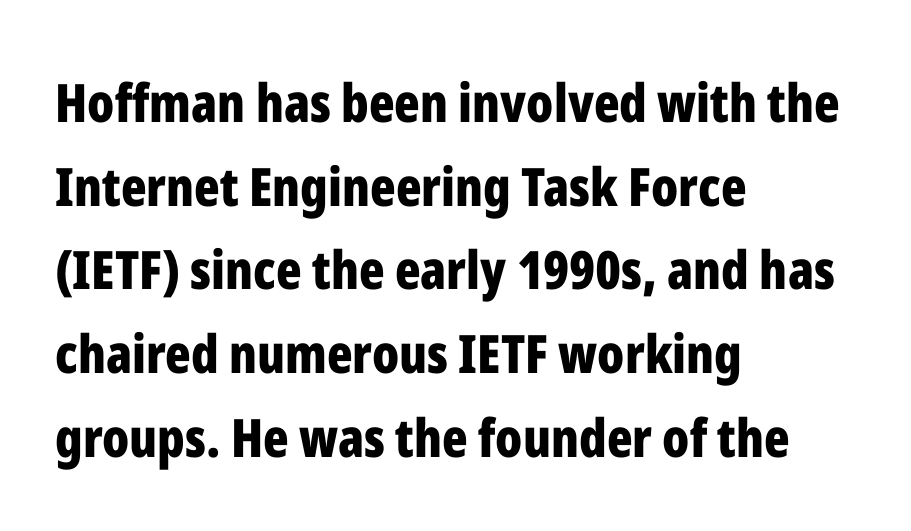
A classic flush-left, rag-right setting is used for this passage. The font's upright variant was chosen for this text. Look at the bottom of the vertical strokes: they stop flat, with no serifs. Weight check: bold — yes, fully.
